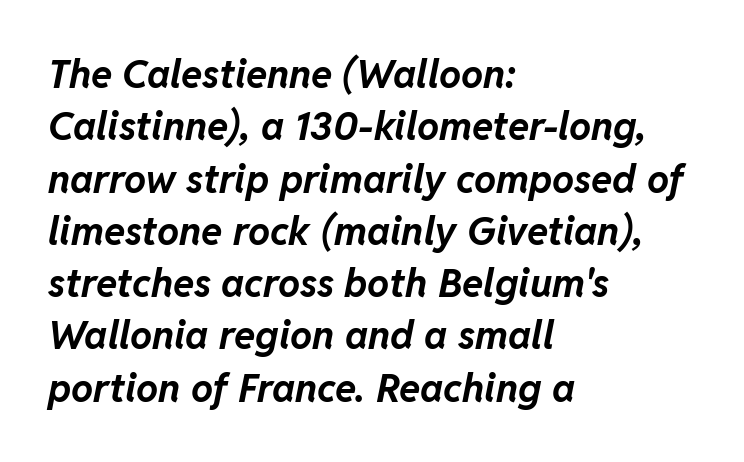
{"italic": "yes", "lean": "right", "slant_degrees": 11, "bold": "yes", "weight": "bold", "width": "normal", "stroke_contrast": "low", "x_height": "medium", "monospaced": "no", "underline": "no", "align": "left", "line_spacing": "normal", "line_spacing_ratio": 1.34, "letter_spacing": "normal", "letter_spacing_em": 0.0, "glyph_px": 39}
